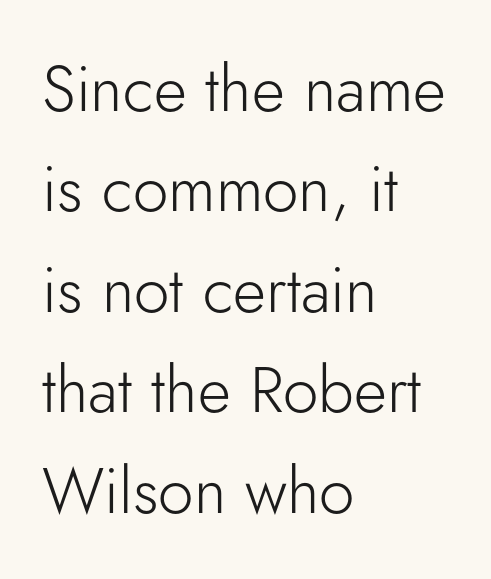
{"serif": "no", "italic": "no", "bold": "no", "weight": "light", "width": "normal", "stroke_contrast": "low", "x_height": "small", "monospaced": "no", "underline": "no", "align": "left", "line_spacing": "normal", "line_spacing_ratio": 1.57, "letter_spacing": "normal", "letter_spacing_em": 0.0, "glyph_px": 64}
